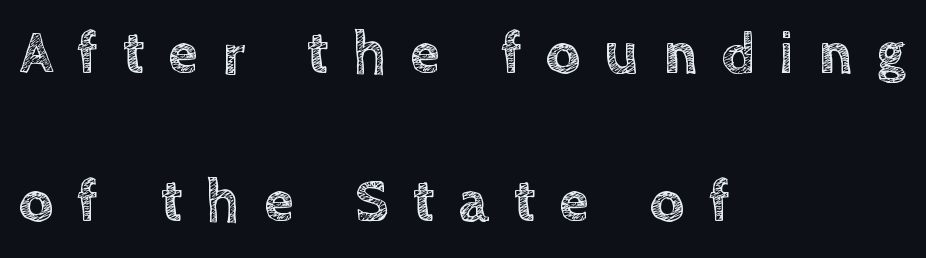
{"italic": "no", "width": "normal", "x_height": "large", "monospaced": "no", "underline": "no", "align": "left", "line_spacing": "loose", "line_spacing_ratio": 2.47, "letter_spacing": "wide", "letter_spacing_em": 0.4, "glyph_px": 60}
